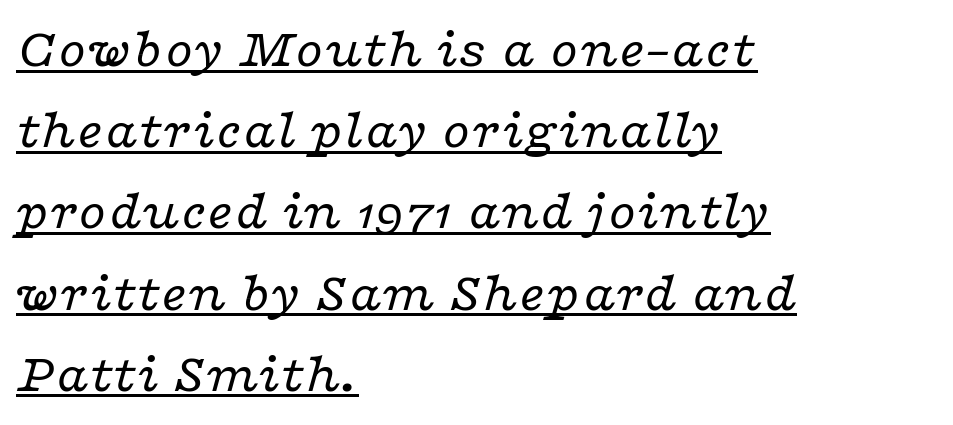
The image shows 56 px regular-weight, wide serif type, italic (leaning right); set left-aligned, normal line spacing (1.45x), normal letter spacing, underlined; low stroke contrast and a medium x-height.
